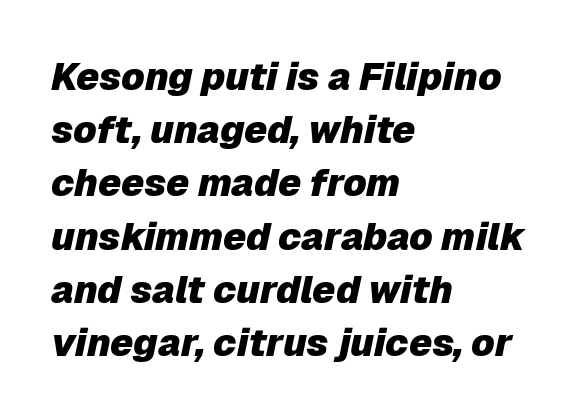
Slanted lettering throughout. The passage shown is typed in a proportional face where columns would drift. Words appear dense and cohesive because spacing is normal. Is the block centered? No — it sits flush against the left margin. Descenders are the only things crossing below the line. I'd describe the lettering as bold — thick and assertive.
